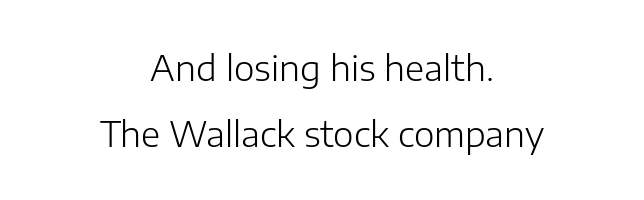
{"serif": "no", "italic": "no", "bold": "no", "weight": "light", "width": "normal", "stroke_contrast": "low", "x_height": "medium", "monospaced": "no", "underline": "no", "align": "center", "line_spacing_ratio": 1.89, "letter_spacing": "normal", "letter_spacing_em": 0.0, "glyph_px": 35}
